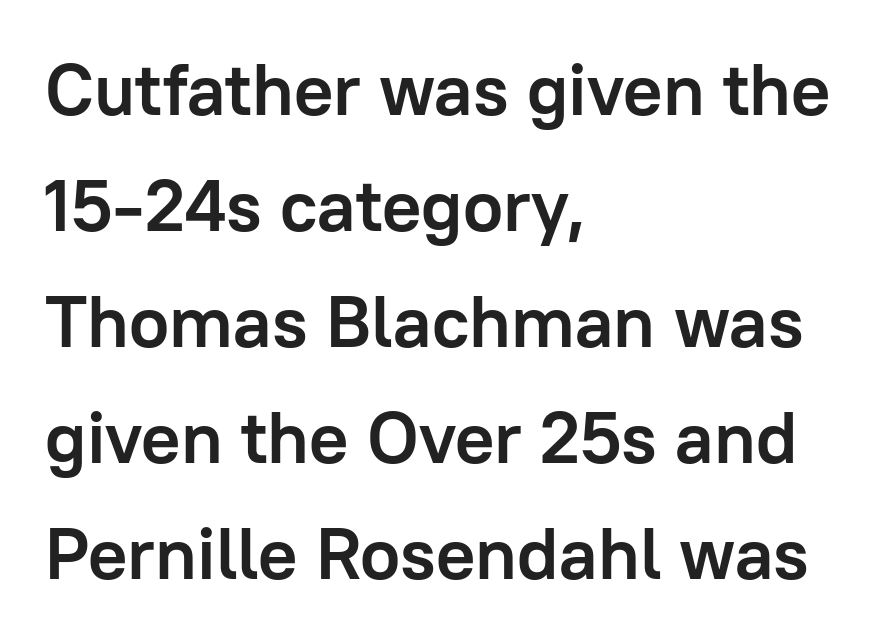
Casual observation: everything's shoved over to the left. Just letters on the line, the space beneath them empty. Do the letters lean? They stand straight. Type style note: lacks serifs.
